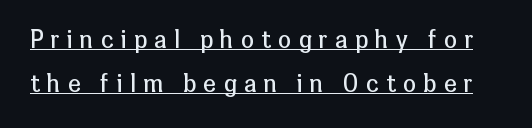
The image shows 23 px text type, upright; set loose line spacing (1.9x), unusually wide letter spacing (+0.34 em), underlined.
